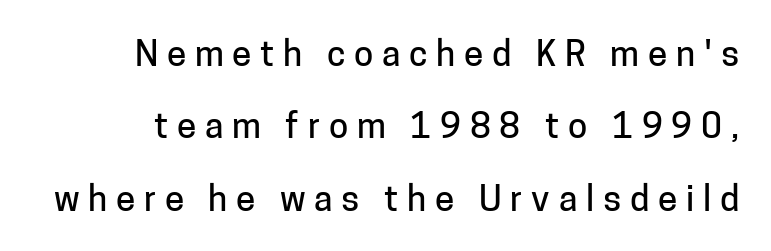
Q: Is the text italic (slanted)? A: No, it is upright.
Q: Is the typeface a serif or a sans-serif typeface? A: Sans-serif.
Q: Is the text underlined? A: No.
Q: Is the spacing between letters normal or unusually wide? A: Unusually wide.
Q: Is the spacing between lines tight, normal or loose? A: Loose.
Q: Width (condensed, normal, or wide)? A: Normal.
Q: Stroke contrast? A: Low.
Q: x-height? A: Medium.
Q: Monospaced? A: No.
